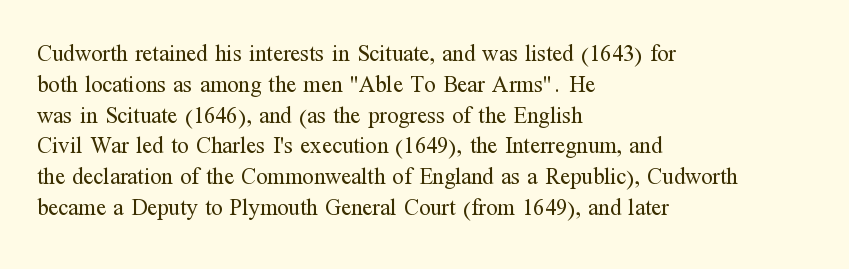
{"italic": "no", "bold": "no", "underline": "no", "align": "left", "line_spacing": "normal", "line_spacing_ratio": 1.34, "letter_spacing": "normal", "letter_spacing_em": 0.0, "glyph_px": 23}
